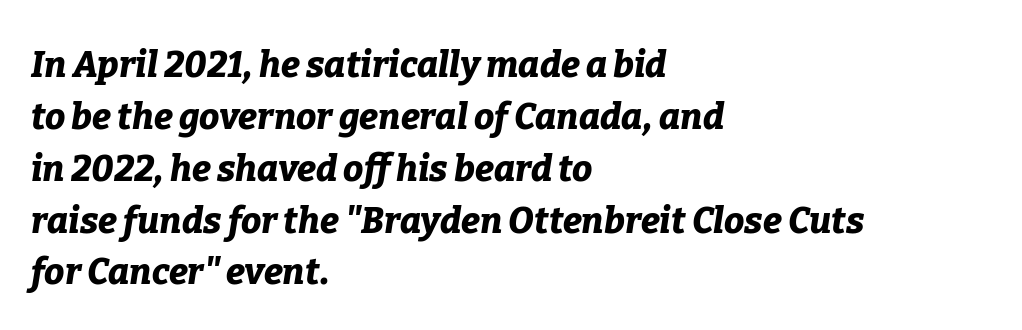
Clear beneath every line of the passage. Each letter keeps its own natural width here, so spacing adapts to shape. Compared with an ordinary text face, these strokes are far heavier — a full bold. Each new line begins a customary step beneath the previous one. The ragged edge is on the right, which tells us the setting is flush left.
